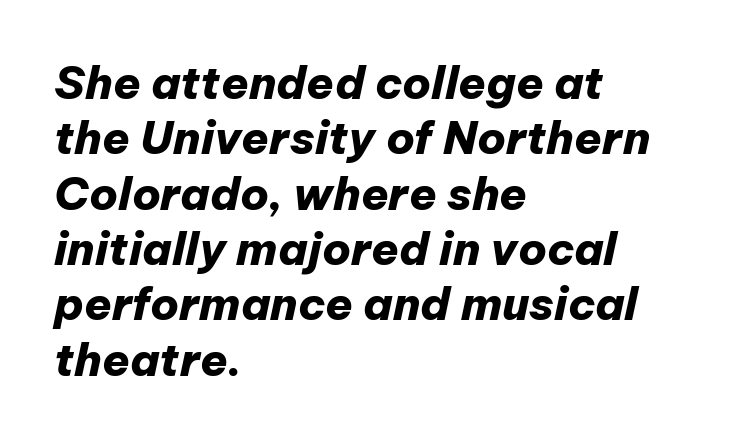
{"italic": "yes", "lean": "right", "slant_degrees": 12, "bold": "yes", "weight": "heavy", "width": "normal", "stroke_contrast": "low", "x_height": "medium", "monospaced": "no", "underline": "no", "align": "left", "line_spacing_ratio": 1.23, "letter_spacing": "normal", "letter_spacing_em": 0.0, "glyph_px": 45}
